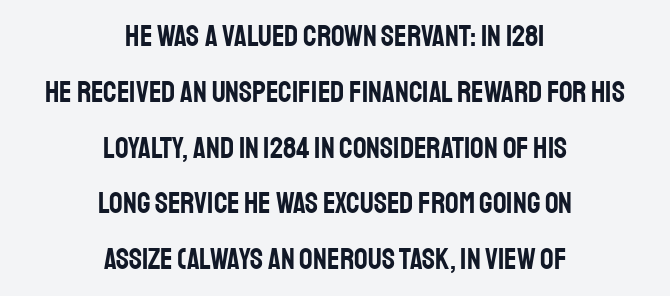
The image shows 30 px condensed sans-serif type, upright; set centered, line spacing 1.86x, normal letter spacing, not underlined; low stroke contrast and a large x-height.
